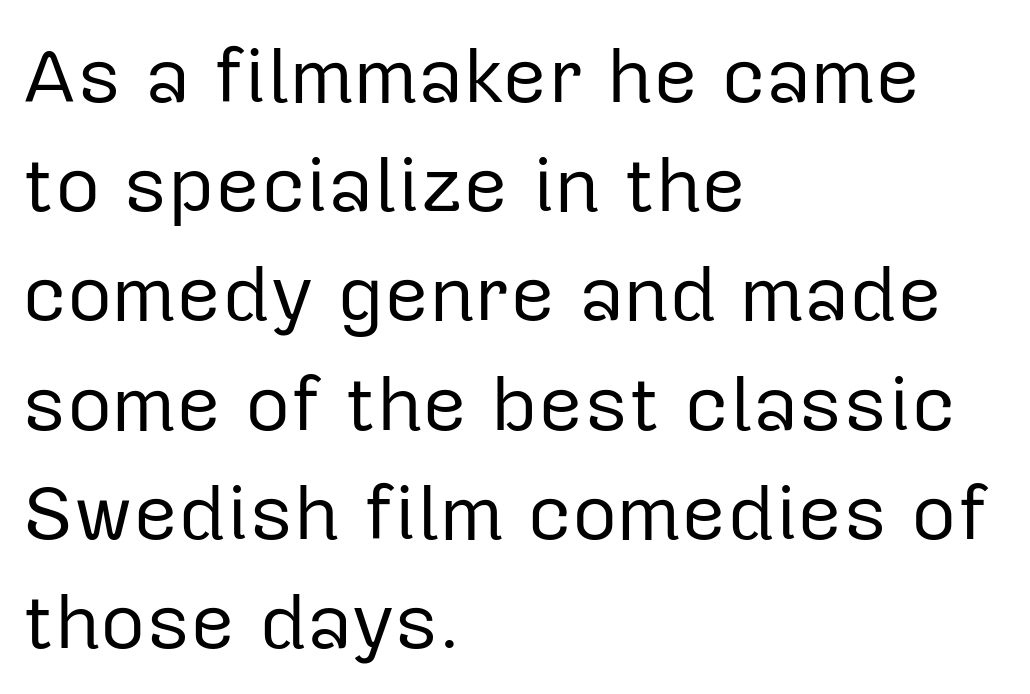
To sum up the face: it is a sans, with no serifs. The font's upright variant was chosen for this text. Letters have the restrained weight of plain body copy at most. The passage shown is typed in a proportional face where columns would drift.
